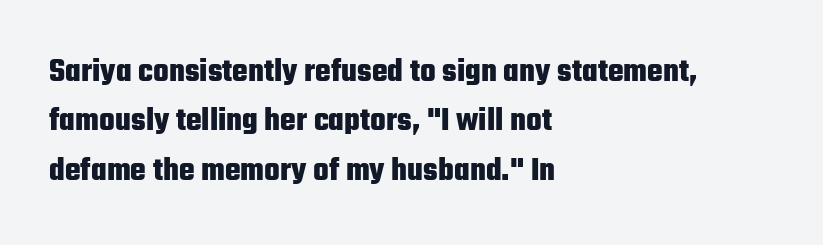
{"serif": "no", "italic": "no", "bold": "yes", "weight": "heavy", "width": "condensed", "stroke_contrast": "low", "x_height": "medium", "monospaced": "no", "underline": "no", "align": "left", "line_spacing": "normal", "line_spacing_ratio": 1.5, "letter_spacing": "normal", "letter_spacing_em": 0.0, "glyph_px": 33}
